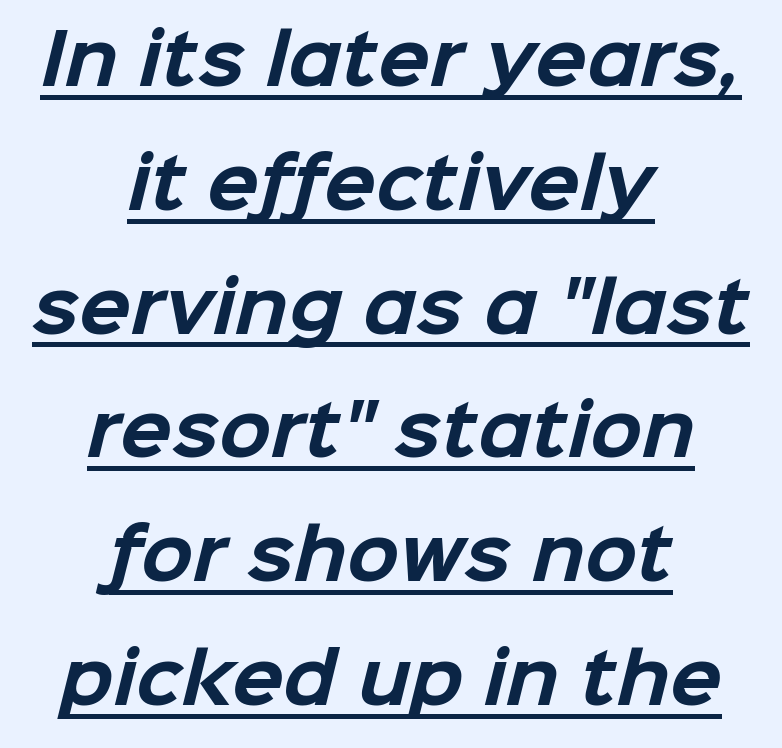
{"serif": "no", "bold": "yes", "weight": "bold", "width": "normal", "stroke_contrast": "low", "x_height": "medium", "monospaced": "no", "underline": "yes", "align": "center", "line_spacing_ratio": 1.82, "letter_spacing": "normal", "letter_spacing_em": 0.0, "glyph_px": 68}
